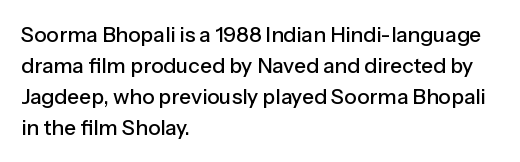
Q: Is the text italic (slanted)? A: No, it is upright.
Q: Is the text underlined? A: No.
Q: How is the paragraph aligned? A: Left-aligned.
Q: Is the spacing between letters normal or unusually wide? A: Normal.
Q: Is the spacing between lines tight, normal or loose? A: Normal.
